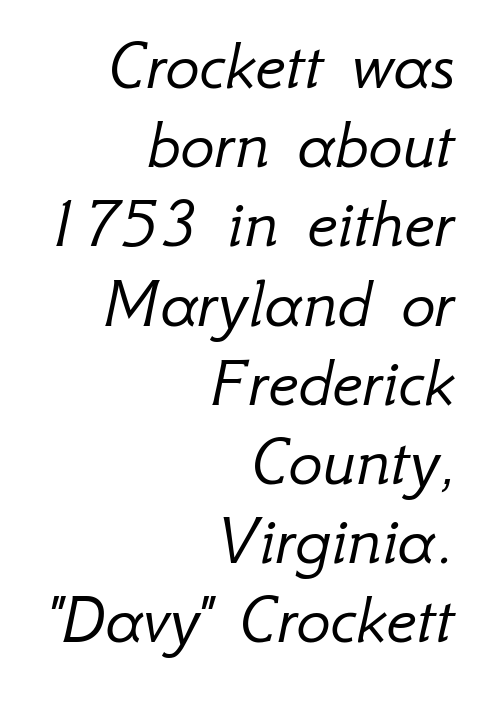
Q: Is the text bold? A: No.
Q: Is the text italic (slanted)? A: Yes, it leans right by about 12 degrees.
Q: Is the text underlined? A: No.
Q: How is the paragraph aligned? A: Right-aligned.
Q: Is the spacing between letters normal or unusually wide? A: Normal.
Q: Is the spacing between lines tight, normal or loose? A: Tight.
Q: Width (condensed, normal, or wide)? A: Normal.
Q: Stroke contrast? A: Low.
Q: x-height? A: Small.
Q: Monospaced? A: No.
